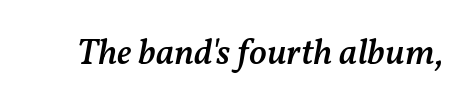
The image shows 37 px semibold type, italic (leaning right); set normal letter spacing, not underlined; medium stroke contrast and a medium x-height.
